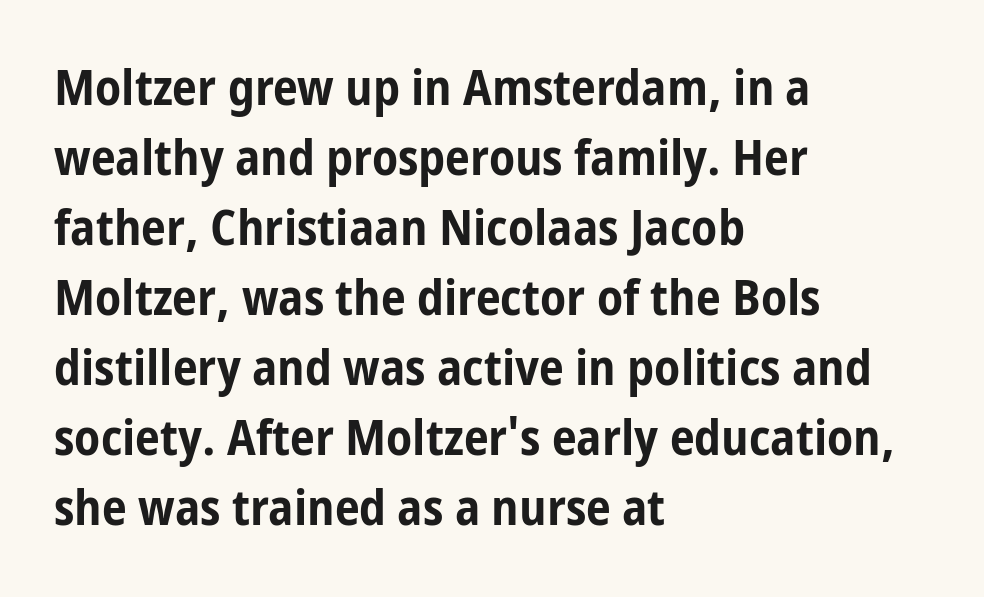
Letter spacing: default. If you drew a ruler down the left edge, every line would touch it. Underlining? Definitely not there. These lines are rendered in a variable-pitch font. In terms of leading, this rendering sits right in the middle.
